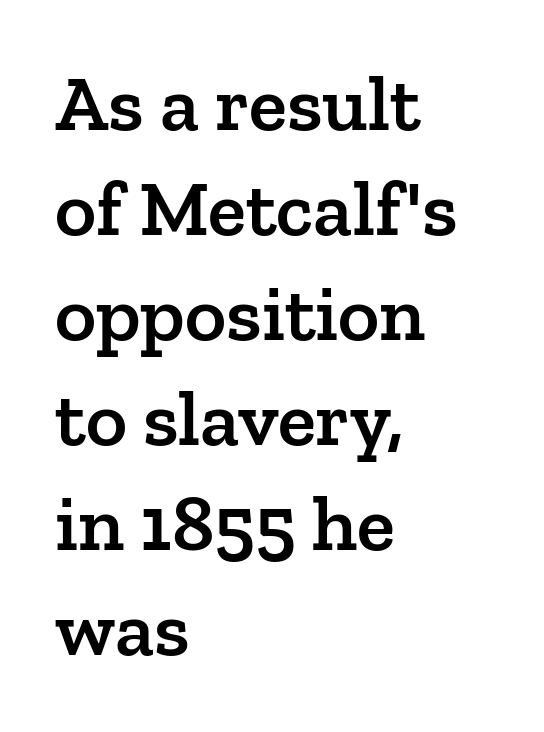
The image shows 79 px semibold serif type, upright; set left-aligned, normal line spacing (1.33x), normal letter spacing, not underlined; low stroke contrast and a medium x-height.
